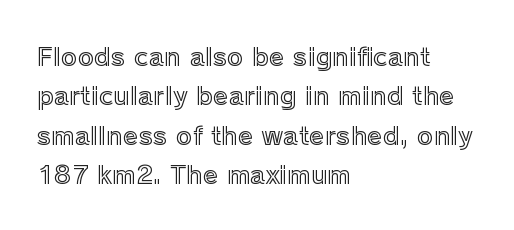
Q: Is the text italic (slanted)? A: No, it is upright.
Q: Is the text underlined? A: No.
Q: How is the paragraph aligned? A: Left-aligned.
Q: Is the spacing between letters normal or unusually wide? A: Normal.
Q: Is the spacing between lines tight, normal or loose? A: Normal.
